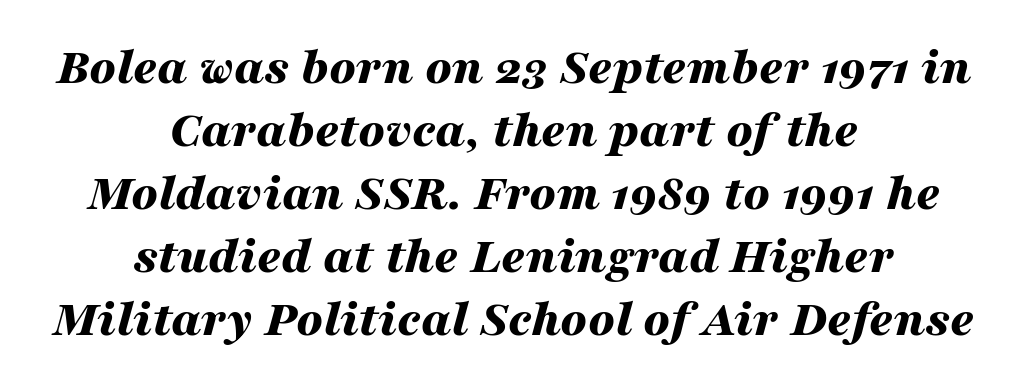
The image shows 52 px bold, wide type, italic (leaning right); set centered, line spacing 1.21x, normal letter spacing, not underlined; medium stroke contrast and a medium x-height.
